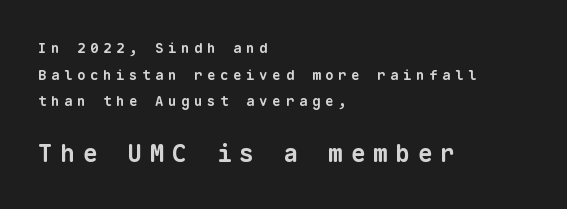
Q: Is the text bold? A: Yes.
Q: Is the text underlined? A: No.
Q: How is the paragraph aligned? A: Left-aligned.
Q: Is the spacing between letters normal or unusually wide? A: Unusually wide.
Q: Is the spacing between lines tight, normal or loose? A: Loose.
Q: Which block of text is set in a larger size, the first (top) or the second (bottom)? A: The second (bottom) one.
